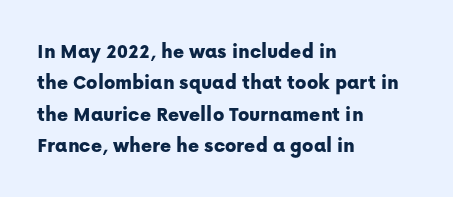
Q: Is the text italic (slanted)? A: No, it is upright.
Q: Is the text underlined? A: No.
Q: How is the paragraph aligned? A: Left-aligned.
Q: Is the spacing between letters normal or unusually wide? A: Normal.
Q: Is the spacing between lines tight, normal or loose? A: Normal.
